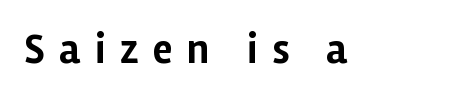
Here the designer chose a conventional face with non-uniform glyph widths. Pretty heavy lettering here — definitely bold. Serifs: no, the terminals of the letterforms are clean. Descender tails drop into unmarked territory.
